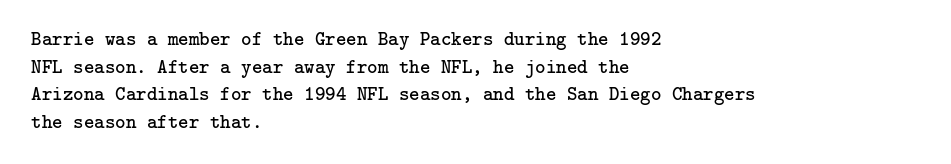
This rendering leaves character spacing at its baseline value. These lines stack with their left ends in a neat column. Reading down the column, the eye jumps a familiar distance to each next line. Stroke mass is kept to a normal reading level or below. Unlike italic type, these characters show no tilt at all. No word sits above an underline.
